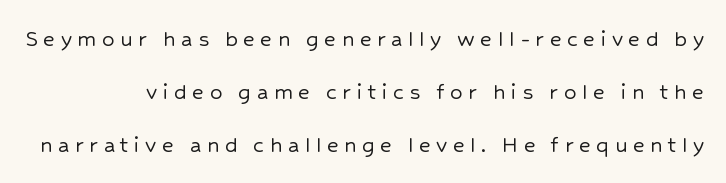
{"italic": "no", "underline": "no", "line_spacing": "loose", "line_spacing_ratio": 2.12, "letter_spacing": "wide", "letter_spacing_em": 0.22, "glyph_px": 25}
